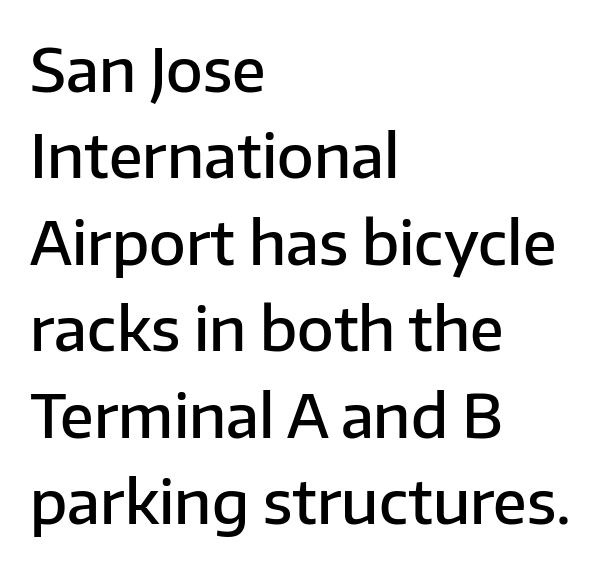
The passage shown is typed in a proportional face where columns would drift. Baseline-to-baseline distance is the conventional proportion of letter height. Look at the bottom of the vertical strokes: they stop flat, with no serifs. Weight: semibold (demi). Observe the ordinary spacing: letters are neighbours, not strangers.
